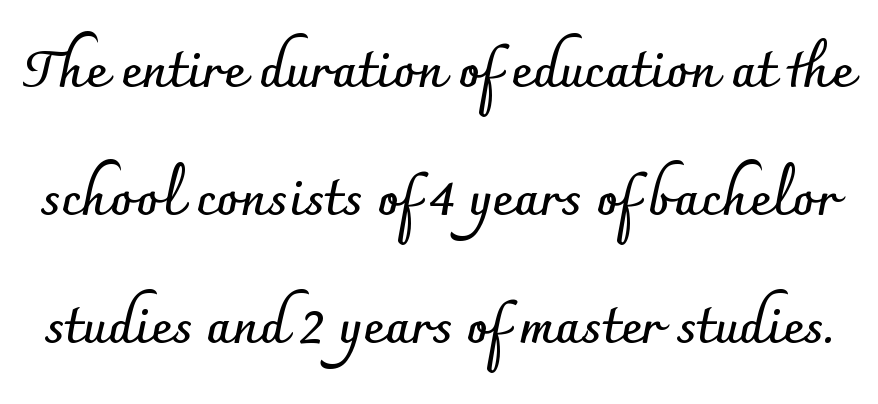
The image shows 52 px semibold sans-serif type; set loose line spacing (2.46x), normal letter spacing, not underlined; low stroke contrast and a small x-height.
